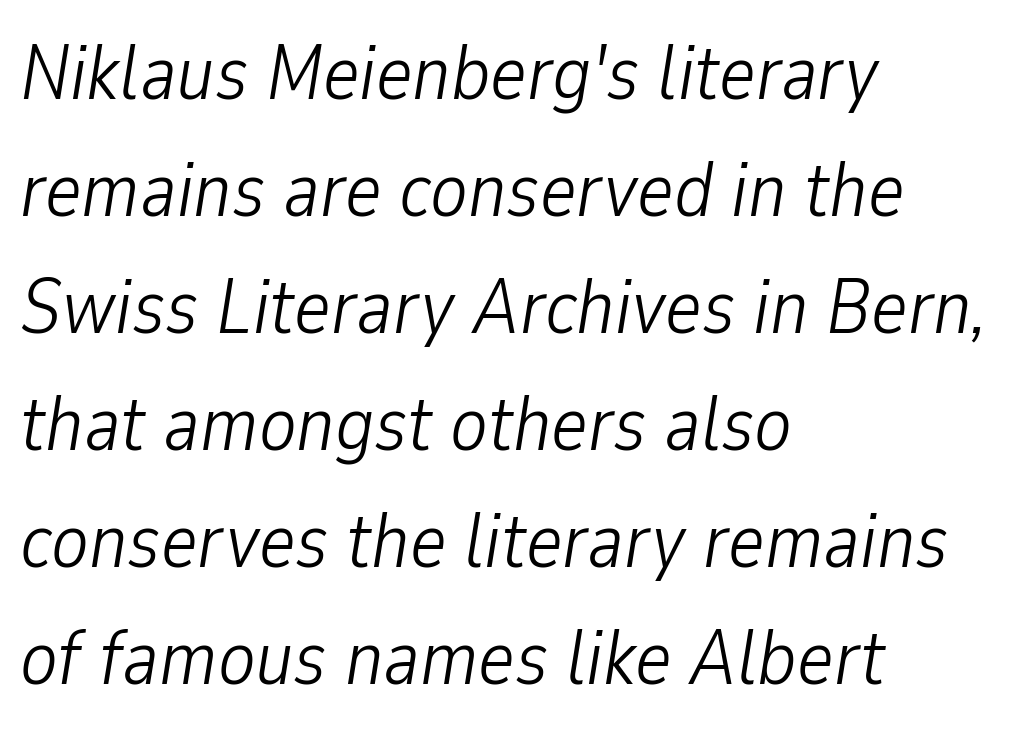
{"italic": "yes", "lean": "right", "slant_degrees": 9, "bold": "no", "weight": "light", "width": "condensed", "stroke_contrast": "low", "x_height": "medium", "monospaced": "no", "underline": "no", "align": "left", "line_spacing": "normal", "line_spacing_ratio": 1.5, "letter_spacing": "normal", "letter_spacing_em": 0.0, "glyph_px": 78}
